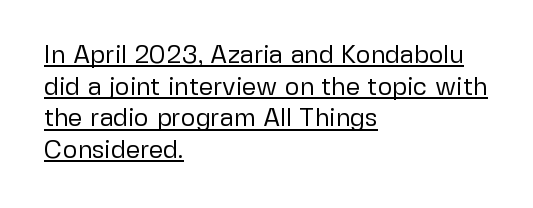
The axis of the letterforms is exactly vertical. A student would call this left alignment; a typographer would say flush left, rag right. Think standard paragraph weight, or any step lighter than that. The passage shown is underscored from start to finish. Default kerning and tracking; the words read as compact shapes.
